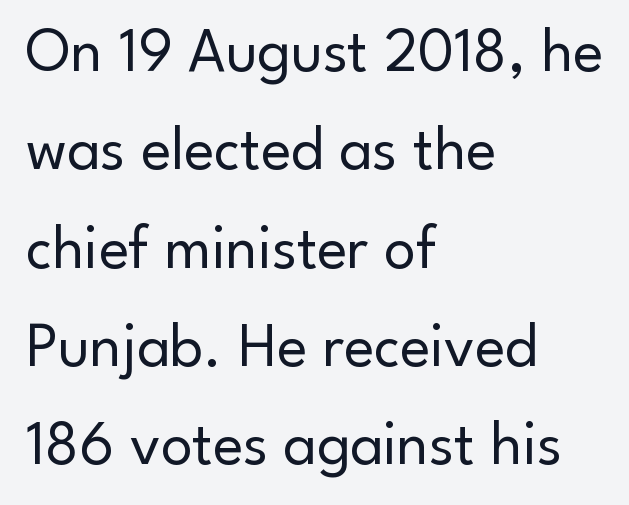
Q: Is the text bold? A: No.
Q: Is the text italic (slanted)? A: No, it is upright.
Q: Is the typeface a serif or a sans-serif typeface? A: Sans-serif.
Q: Is the text underlined? A: No.
Q: How is the paragraph aligned? A: Left-aligned.
Q: Is the spacing between letters normal or unusually wide? A: Normal.
Q: Is the spacing between lines tight, normal or loose? A: Normal.
Q: Width (condensed, normal, or wide)? A: Normal.
Q: Stroke contrast? A: Low.
Q: x-height? A: Small.
Q: Monospaced? A: No.
